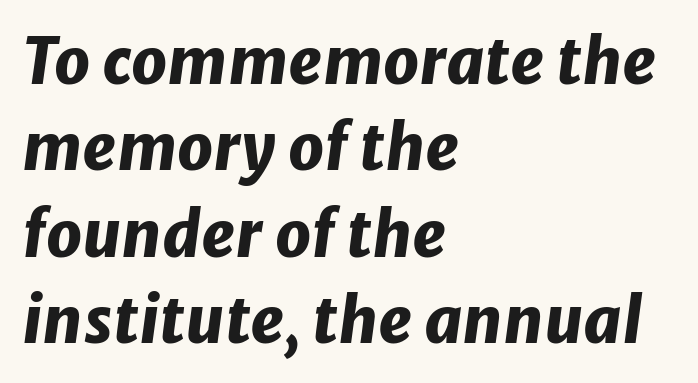
The image shows 63 px heavy type, italic (leaning right); set left-aligned, normal line spacing (1.37x), normal letter spacing, not underlined; low stroke contrast and a medium x-height.
